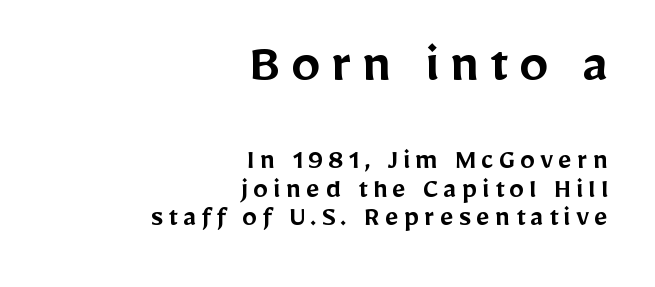
The baseline area is clear. Does the type have serifs? No, each stem ends abruptly. The type sits square on the baseline with zero lean. In CSS terms this would be text-align: right.
